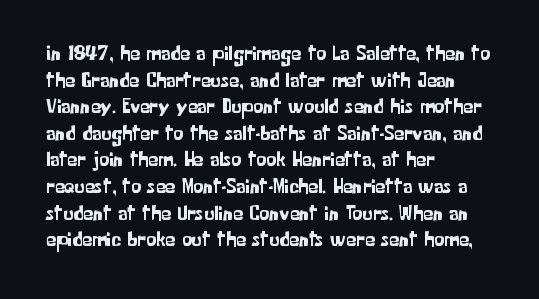
The image shows 20 px text type, upright; set left-aligned, normal line spacing (1.33x), normal letter spacing, not underlined.
